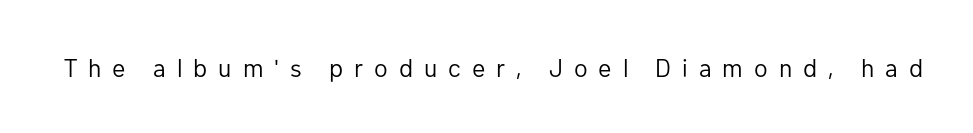
{"italic": "no", "bold": "no", "underline": "no", "letter_spacing": "wide", "letter_spacing_em": 0.44, "glyph_px": 25}
